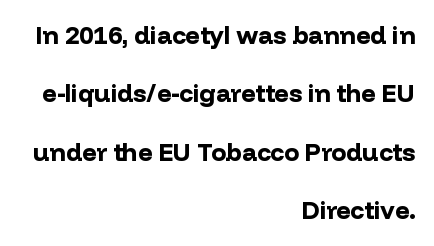
Q: Is the text bold? A: Yes.
Q: Is the text italic (slanted)? A: No, it is upright.
Q: Is the text underlined? A: No.
Q: How is the paragraph aligned? A: Right-aligned.
Q: Is the spacing between letters normal or unusually wide? A: Normal.
Q: Is the spacing between lines tight, normal or loose? A: Loose.
